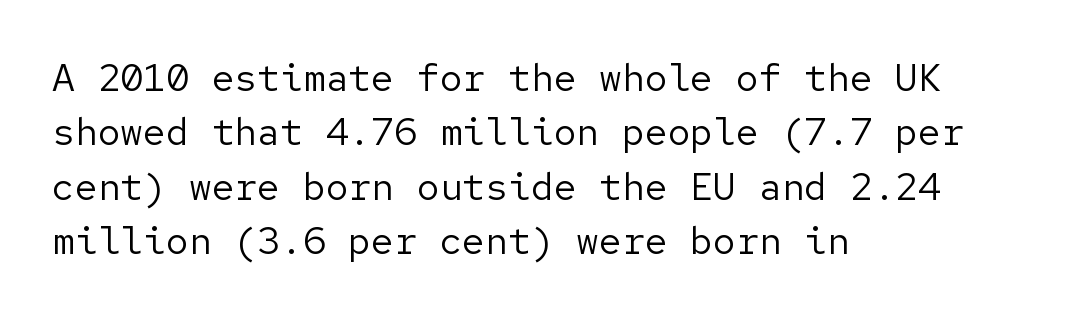
Q: Is the text bold? A: No.
Q: Is the text italic (slanted)? A: No, it is upright.
Q: Is the typeface a serif or a sans-serif typeface? A: Sans-serif.
Q: Is the text underlined? A: No.
Q: How is the paragraph aligned? A: Left-aligned.
Q: Is the spacing between letters normal or unusually wide? A: Normal.
Q: Is the spacing between lines tight, normal or loose? A: Normal.
Q: Width (condensed, normal, or wide)? A: Normal.
Q: Stroke contrast? A: Low.
Q: x-height? A: Medium.
